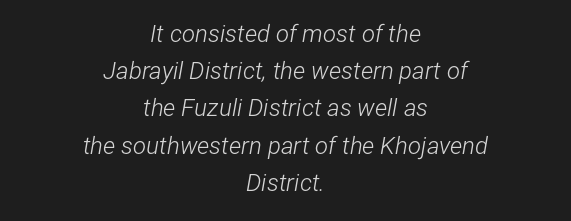
Whoever set this chose a conventional vertical rhythm. Does extra space separate the letters? No, they use regular spacing. In terms of posture, this sample is oblique. Underline: absent. Counters stay open thanks to moderate or lighter strokes. The paragraph shown floats in the horizontal middle.
